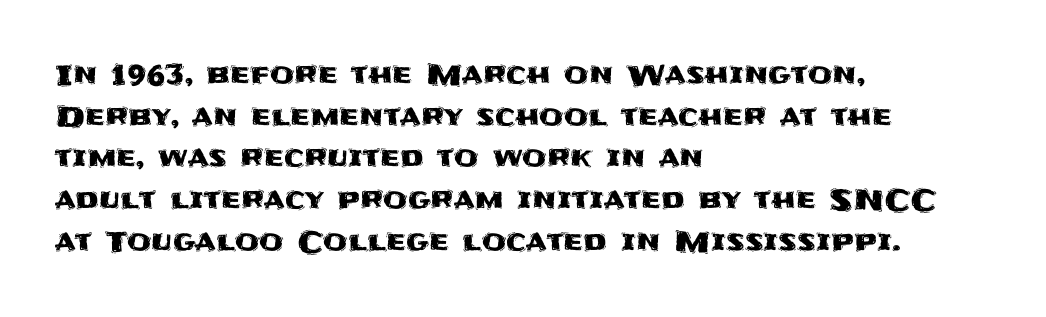
The image shows 28 px sans-serif type, upright; set left-aligned, normal line spacing (1.49x), normal letter spacing, not underlined; medium stroke contrast and a large x-height.
